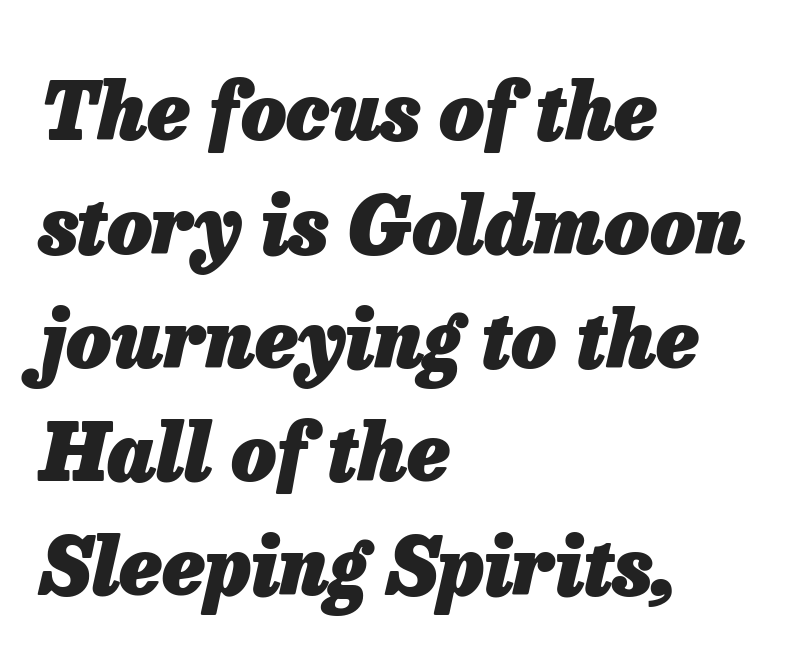
{"italic": "yes", "lean": "right", "slant_degrees": 13, "bold": "yes", "weight": "heavy", "width": "normal", "stroke_contrast": "low", "x_height": "medium", "monospaced": "no", "underline": "no", "align": "left", "line_spacing": "normal", "line_spacing_ratio": 1.44, "letter_spacing": "normal", "letter_spacing_em": 0.0, "glyph_px": 79}
